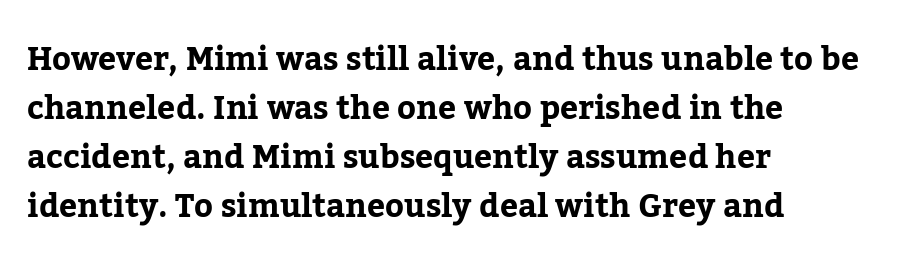
The image shows 32 px serif type, upright; set left-aligned, normal line spacing (1.53x), normal letter spacing, not underlined; low stroke contrast and a medium x-height.
